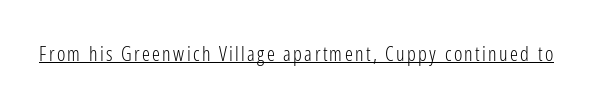
{"italic": "no", "bold": "no", "underline": "yes", "glyph_px": 20}
